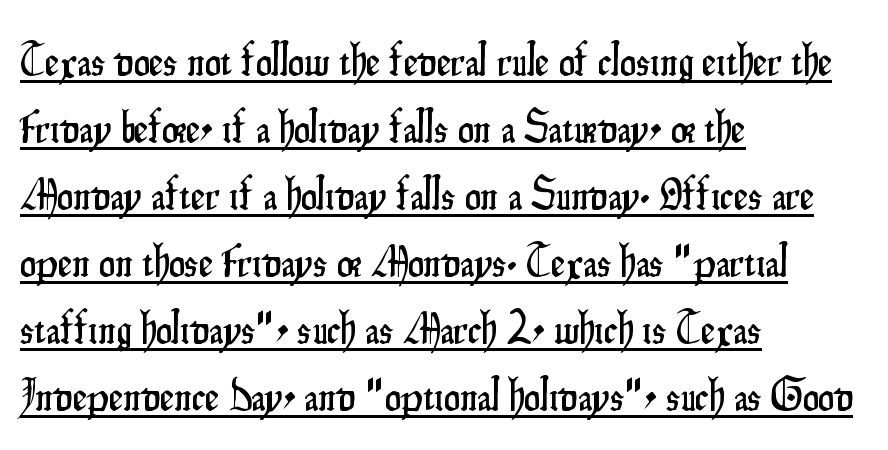
{"serif": "no", "italic": "no", "width": "condensed", "stroke_contrast": "low", "x_height": "small", "monospaced": "no", "underline": "yes", "align": "left", "line_spacing": "normal", "line_spacing_ratio": 1.49, "letter_spacing": "normal", "letter_spacing_em": 0.0, "glyph_px": 45}
